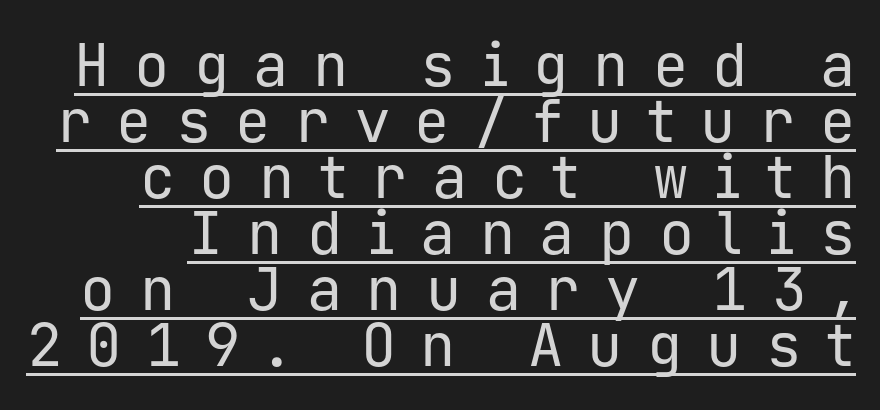
Q: Is the text bold? A: No.
Q: Is the text italic (slanted)? A: No, it is upright.
Q: Is the typeface a serif or a sans-serif typeface? A: Sans-serif.
Q: Is the text underlined? A: Yes.
Q: Is the spacing between letters normal or unusually wide? A: Unusually wide.
Q: Is the spacing between lines tight, normal or loose? A: Tight.
Q: Width (condensed, normal, or wide)? A: Normal.
Q: Stroke contrast? A: Low.
Q: x-height? A: Medium.
Q: Monospaced? A: Yes.
